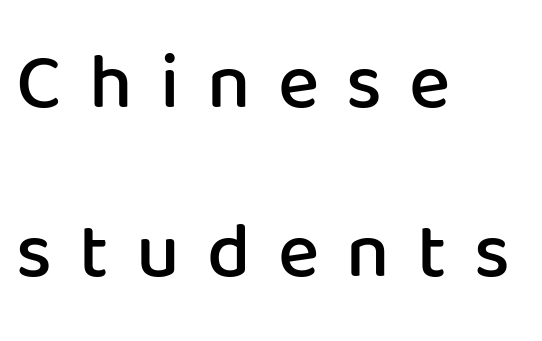
{"serif": "no", "italic": "no", "bold": "semi", "weight": "semibold", "width": "normal", "stroke_contrast": "low", "x_height": "medium", "monospaced": "no", "underline": "no", "align": "left", "line_spacing": "loose", "line_spacing_ratio": 2.17, "letter_spacing": "wide", "letter_spacing_em": 0.35, "glyph_px": 78}
